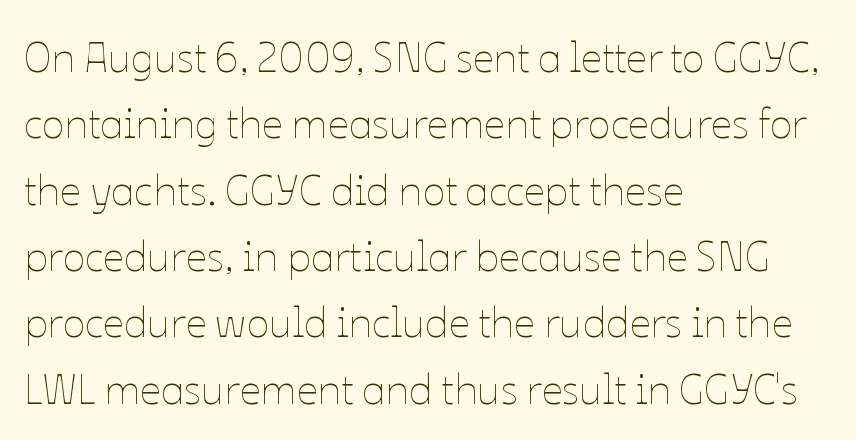
Q: Is the text bold? A: No.
Q: Is the text italic (slanted)? A: No, it is upright.
Q: Is the text underlined? A: No.
Q: How is the paragraph aligned? A: Left-aligned.
Q: Is the spacing between letters normal or unusually wide? A: Normal.
Q: Is the spacing between lines tight, normal or loose? A: Normal.
Q: Width (condensed, normal, or wide)? A: Normal.
Q: Stroke contrast? A: Low.
Q: x-height? A: Medium.
Q: Monospaced? A: No.
